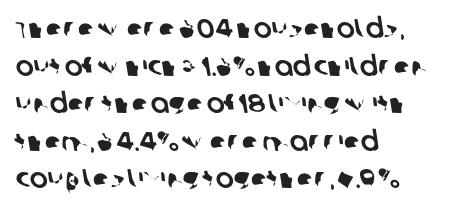
The image shows 27 px text type; set left-aligned, normal line spacing (1.39x), normal letter spacing, not underlined.
